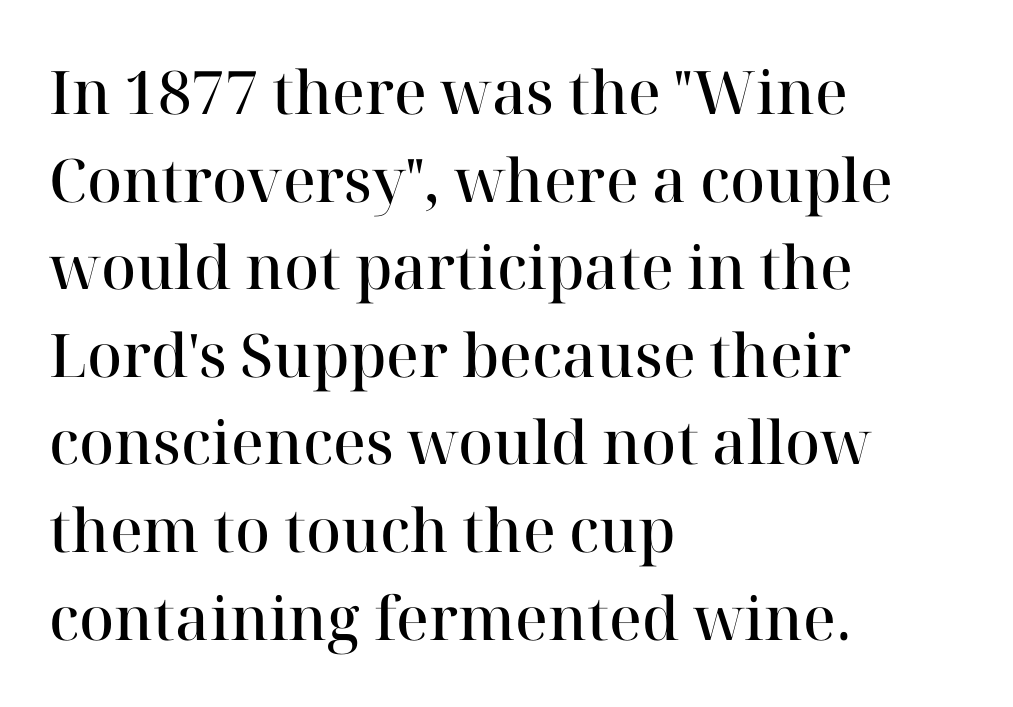
{"serif": "yes", "italic": "no", "bold": "semi", "weight": "semibold", "width": "normal", "stroke_contrast": "high", "x_height": "medium", "monospaced": "no", "underline": "no", "align": "left", "line_spacing": "normal", "line_spacing_ratio": 1.46, "letter_spacing": "normal", "letter_spacing_em": 0.0, "glyph_px": 60}
